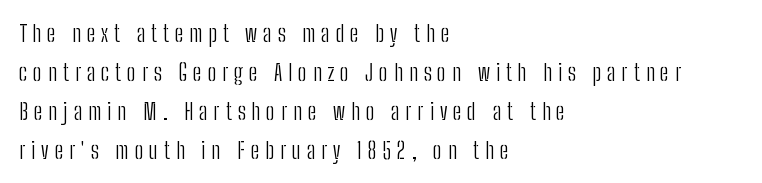
Q: Is the text bold? A: No.
Q: Is the text italic (slanted)? A: No, it is upright.
Q: Is the text underlined? A: No.
Q: How is the paragraph aligned? A: Left-aligned.
Q: Is the spacing between letters normal or unusually wide? A: Unusually wide.
Q: Is the spacing between lines tight, normal or loose? A: Normal.
